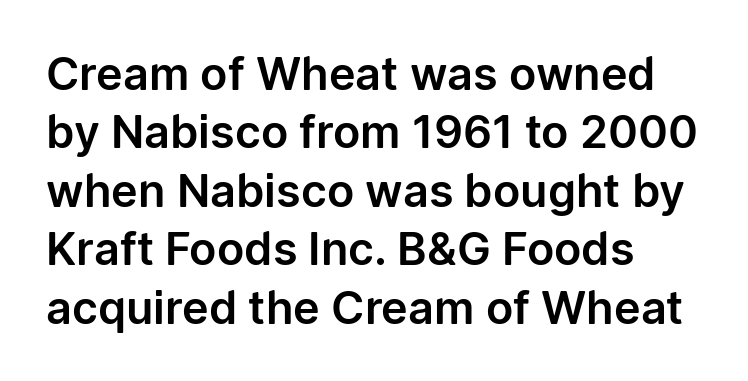
Q: Is the text italic (slanted)? A: No, it is upright.
Q: Is the typeface a serif or a sans-serif typeface? A: Sans-serif.
Q: Is the text underlined? A: No.
Q: How is the paragraph aligned? A: Left-aligned.
Q: Is the spacing between letters normal or unusually wide? A: Normal.
Q: Is the spacing between lines tight, normal or loose? A: Normal.
Q: Width (condensed, normal, or wide)? A: Normal.
Q: Stroke contrast? A: Low.
Q: x-height? A: Medium.
Q: Monospaced? A: No.
